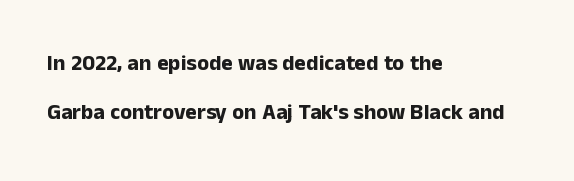
Q: Is the text bold? A: Yes.
Q: Is the text italic (slanted)? A: No, it is upright.
Q: Is the text underlined? A: No.
Q: How is the paragraph aligned? A: Left-aligned.
Q: Is the spacing between letters normal or unusually wide? A: Normal.
Q: Is the spacing between lines tight, normal or loose? A: Loose.
